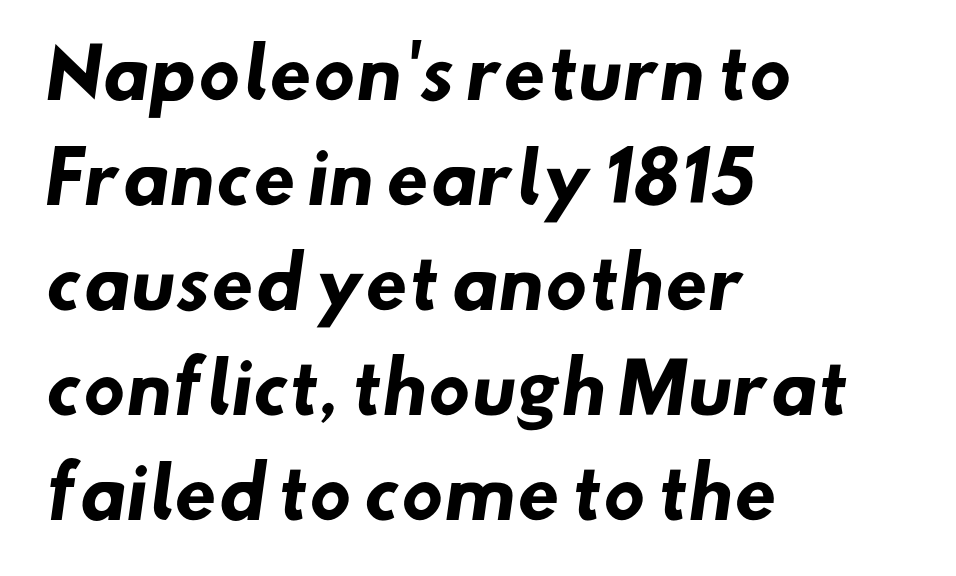
The image shows 69 px heavy sans-serif type; set left-aligned, normal line spacing (1.52x), normal letter spacing, not underlined; low stroke contrast and a small x-height.
